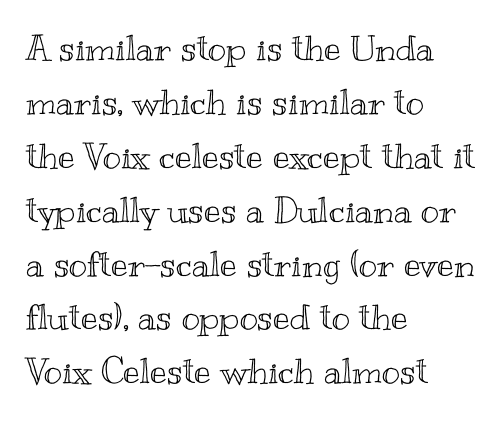
Underlining? Definitely not there. The face used here is proportionally spaced, like ordinary book or web type. The leading is moderate, giving the passage an even texture. Short note: letters normally spaced.
